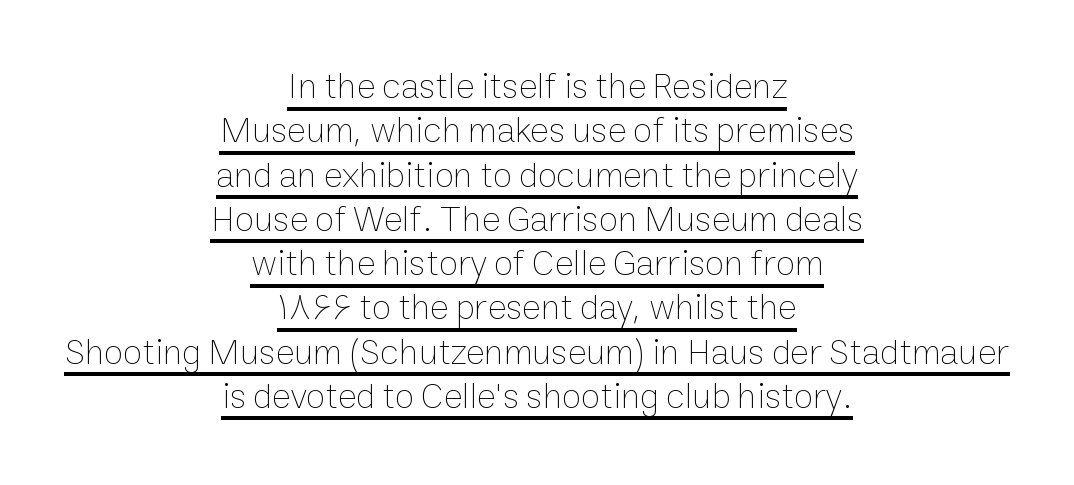
The horizontal fit of the characters is conventional and even. Each letter keeps its own natural width here, so spacing adapts to shape. Alignment: centered. The type sits square on the baseline with zero lean.
